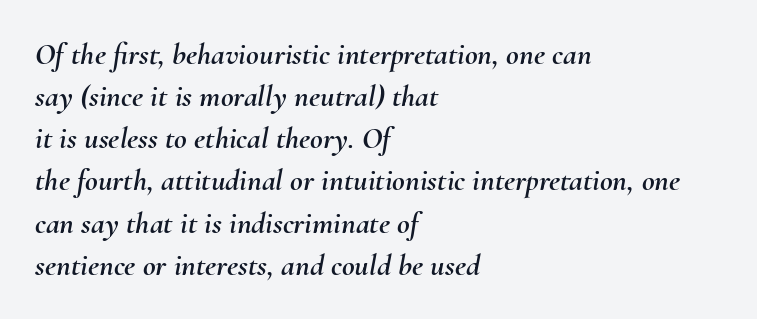
Interline gaps are of average width in this sample. The rendering anchors every line to the left-hand side. The tracking reads as untouched default to a designer's eye. The rendering applies a slant to the glyphs.
